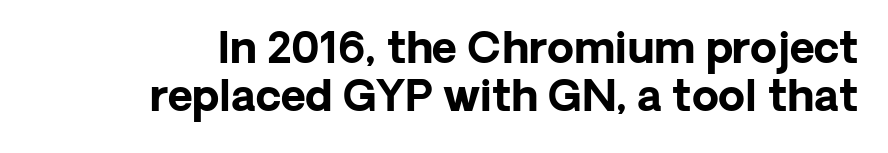
Q: Is the text bold? A: Yes.
Q: Is the text italic (slanted)? A: No, it is upright.
Q: Is the typeface a serif or a sans-serif typeface? A: Sans-serif.
Q: Is the text underlined? A: No.
Q: Is the spacing between letters normal or unusually wide? A: Normal.
Q: Is the spacing between lines tight, normal or loose? A: Tight.
Q: Width (condensed, normal, or wide)? A: Normal.
Q: Stroke contrast? A: Low.
Q: x-height? A: Medium.
Q: Monospaced? A: No.
